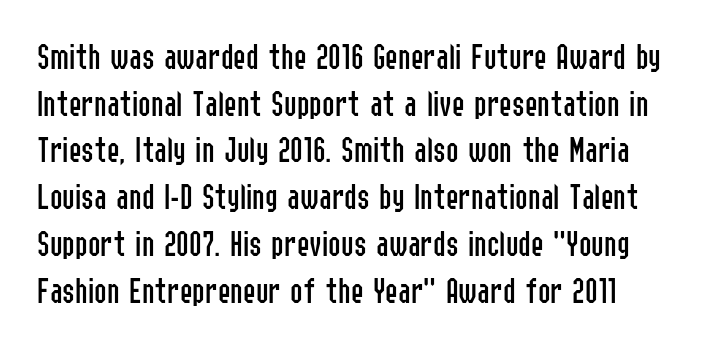
A typesetter would call this proportional, since set widths differ per character. The area under the type is left untouched. Unbolded letterforms with no extra heft. A typesetter would call this zero additional tracking. The specimen reads as upright at a glance.
